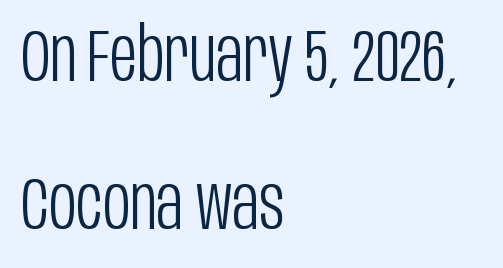
{"serif": "no", "italic": "no", "bold": "no", "weight": "light", "width": "condensed", "stroke_contrast": "low", "x_height": "large", "monospaced": "no", "underline": "no", "align": "left", "line_spacing": "loose", "line_spacing_ratio": 1.97, "letter_spacing": "normal", "letter_spacing_em": 0.0, "glyph_px": 75}
